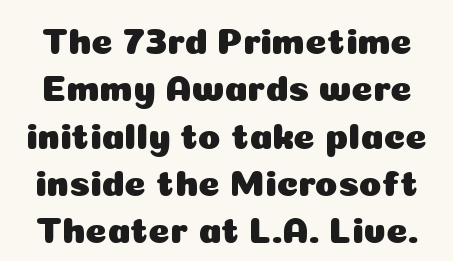
Q: Is the text italic (slanted)? A: No, it is upright.
Q: Is the typeface a serif or a sans-serif typeface? A: Sans-serif.
Q: Is the text underlined? A: No.
Q: Is the spacing between letters normal or unusually wide? A: Normal.
Q: Is the spacing between lines tight, normal or loose? A: Normal.
Q: Width (condensed, normal, or wide)? A: Normal.
Q: Stroke contrast? A: Low.
Q: x-height? A: Medium.
Q: Monospaced? A: No.
